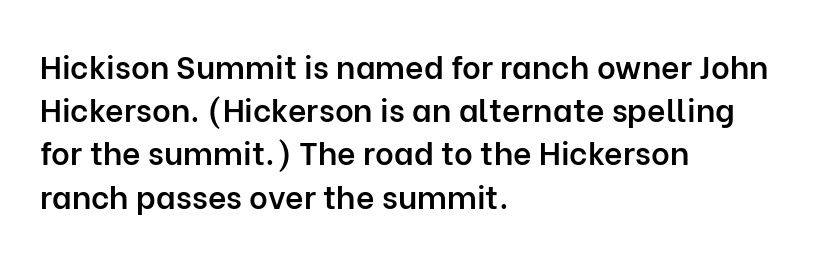
{"serif": "no", "italic": "no", "bold": "semi", "weight": "semibold", "width": "normal", "stroke_contrast": "low", "x_height": "medium", "monospaced": "no", "underline": "no", "align": "left", "line_spacing": "normal", "line_spacing_ratio": 1.35, "letter_spacing": "normal", "letter_spacing_em": 0.0, "glyph_px": 32}
